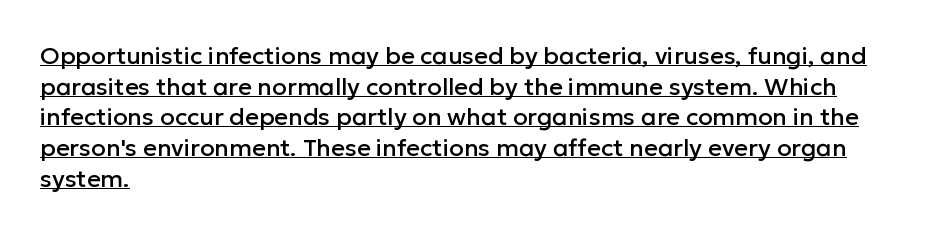
Q: Is the text italic (slanted)? A: No, it is upright.
Q: Is the text underlined? A: Yes.
Q: How is the paragraph aligned? A: Left-aligned.
Q: Is the spacing between letters normal or unusually wide? A: Normal.
Q: Is the spacing between lines tight, normal or loose? A: Normal.
